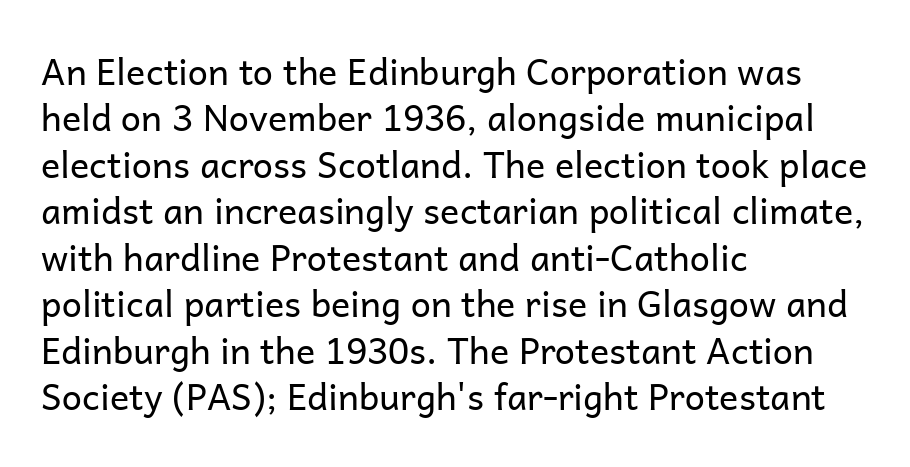
The image shows 36 px regular-weight sans-serif type, upright; set left-aligned, normal line spacing (1.29x), normal letter spacing, not underlined; low stroke contrast and a medium x-height.
